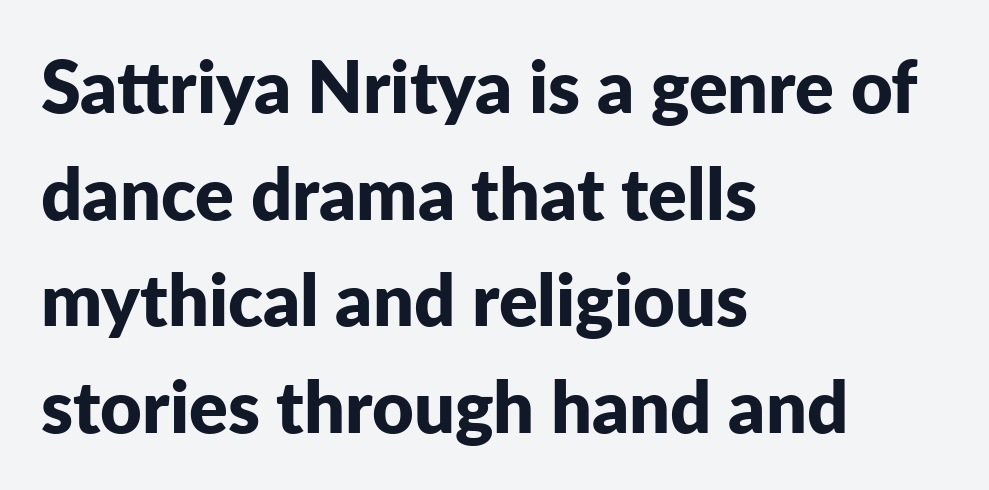
The typography opts for an upright posture over an oblique one. The rendering shows plain stroke endings on the letterforms — a sans-serif design. A typesetter would call this proportional, since set widths differ per character. Caption: standard tracking, unaltered. Weight: bold.
